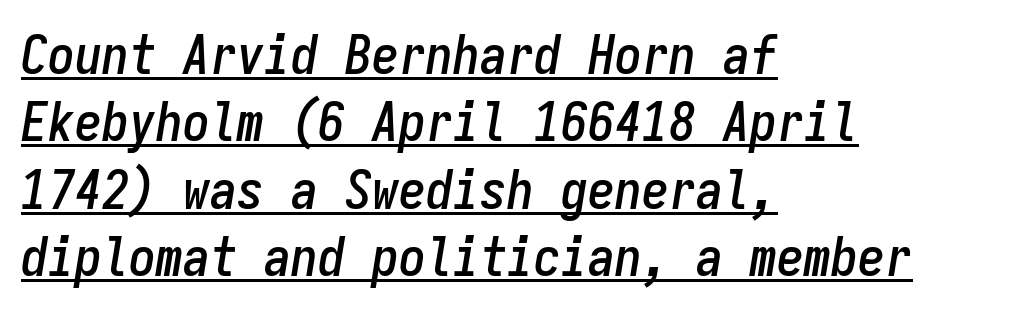
The image shows 54 px condensed type, italic (leaning right), monospaced; set left-aligned, normal line spacing (1.25x), normal letter spacing, underlined; low stroke contrast and a medium x-height.
